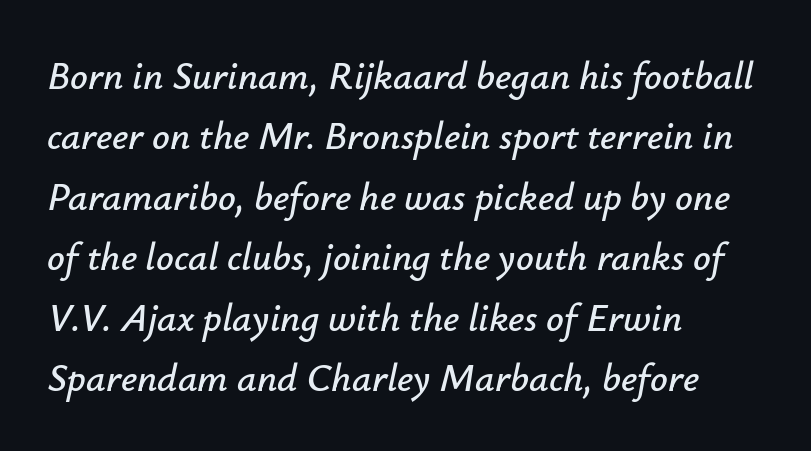
The image shows 39 px text type, italic (leaning right); set left-aligned, normal line spacing (1.55x), normal letter spacing, not underlined; low stroke contrast and a small x-height.
